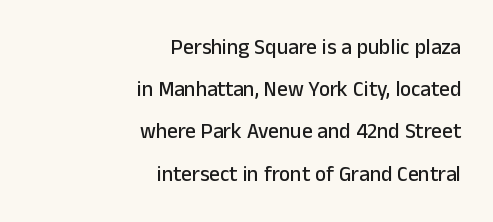
The image shows 21 px text type, upright; set right-aligned, loose line spacing (2.01x), normal letter spacing, not underlined.
